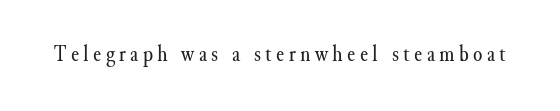
The image shows 24 px text type, upright; set not underlined.
